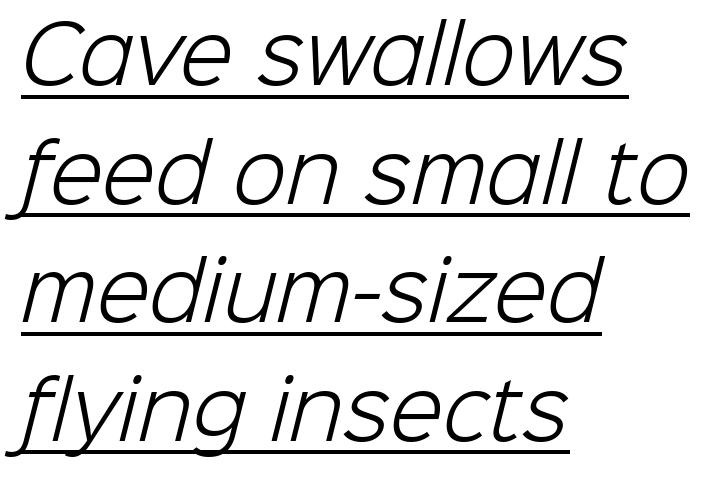
The image shows 78 px light sans-serif type; set left-aligned, normal line spacing (1.52x), normal letter spacing, underlined; low stroke contrast and a medium x-height.
